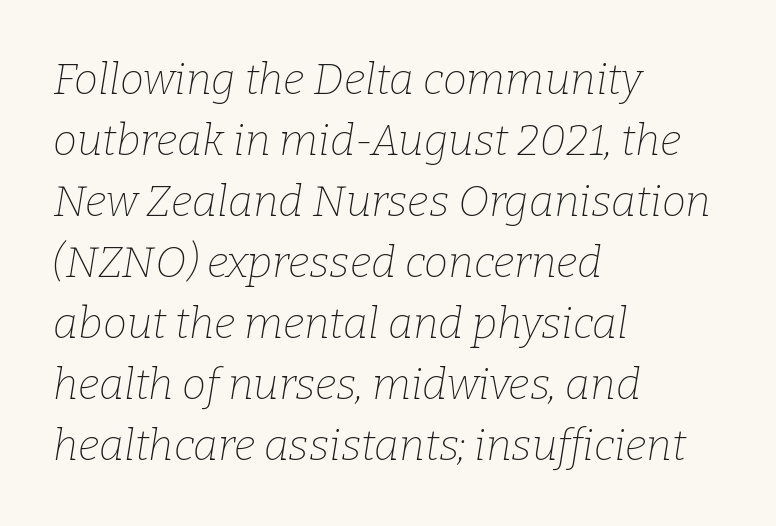
The type is set solid horizontally, with unmodified tracking. Line beginnings align vertically; line endings do not. Lines of text with bare space underneath. Caption: face not bold, strokes unweighted. Proportional: the letters do not fall into vertical columns. How would I describe the line gaps? Plain and ordinary.
